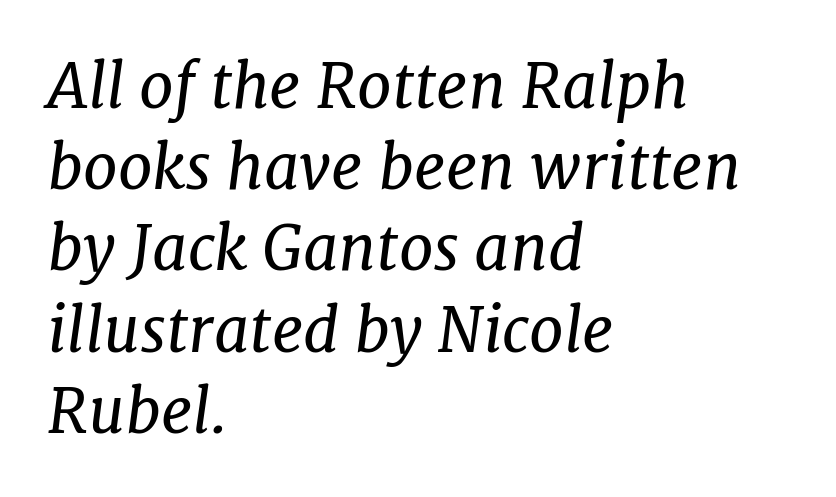
{"serif": "yes", "italic": "yes", "lean": "right", "slant_degrees": 7, "bold": "no", "weight": "regular", "width": "normal", "stroke_contrast": "low", "x_height": "medium", "monospaced": "no", "underline": "no", "align": "left", "line_spacing": "normal", "line_spacing_ratio": 1.31, "letter_spacing": "normal", "letter_spacing_em": 0.0, "glyph_px": 62}
